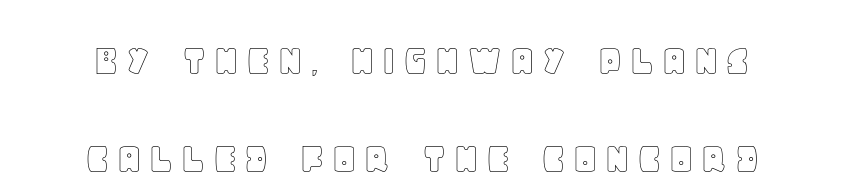
{"italic": "no", "width": "normal", "x_height": "large", "monospaced": "no", "underline": "no", "line_spacing": "loose", "line_spacing_ratio": 2.13, "glyph_px": 46}
